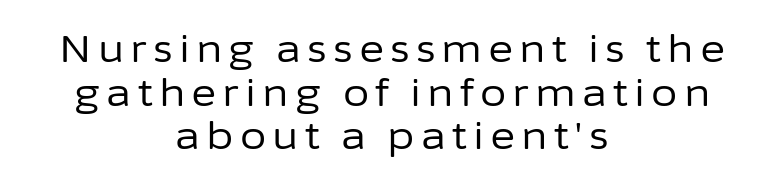
{"serif": "no", "italic": "no", "bold": "no", "weight": "regular", "width": "normal", "stroke_contrast": "low", "x_height": "medium", "monospaced": "no", "underline": "no", "align": "center", "line_spacing": "tight", "line_spacing_ratio": 1.15, "glyph_px": 38}
